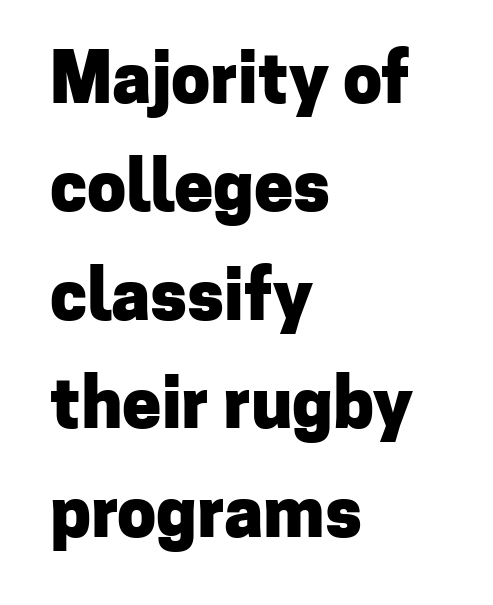
If you drew a line through each stem, it would be perfectly vertical. Leading: standard. The rendering anchors every line to the left-hand side. The strokes are fattened all the way to bold. The foot of each line stays bare and open.
